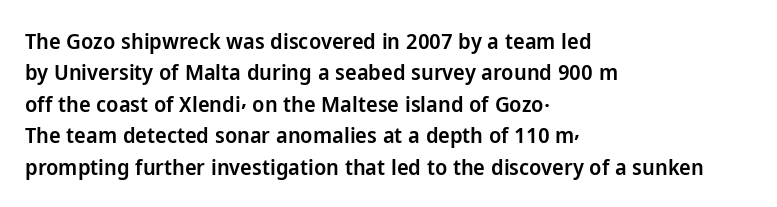
{"italic": "no", "bold": "semi", "underline": "no", "align": "left", "line_spacing": "normal", "line_spacing_ratio": 1.43, "letter_spacing": "normal", "letter_spacing_em": 0.0, "glyph_px": 22}
